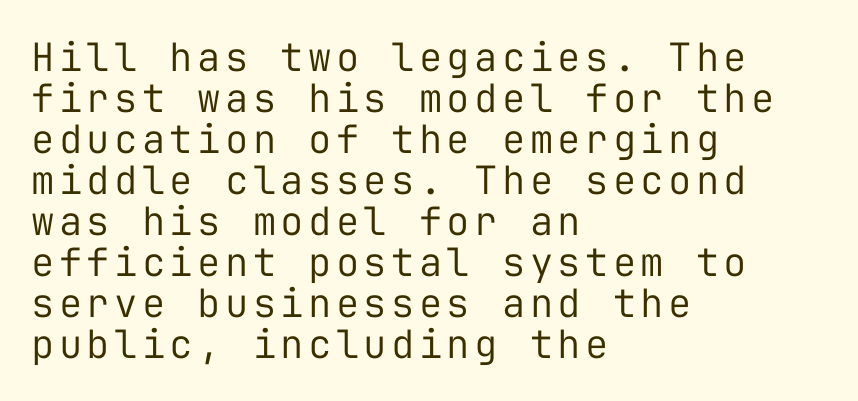
One-word summary of the alignment: left. Think of a typewriter: that constant character pitch is what you see here. Quick note: interline space is minimal. Unlike a traditional serif, this face leaves its strokes unadorned. You can tell it's not italic because the verticals are truly vertical. Anything drawn beneath the words? Only blank space.
